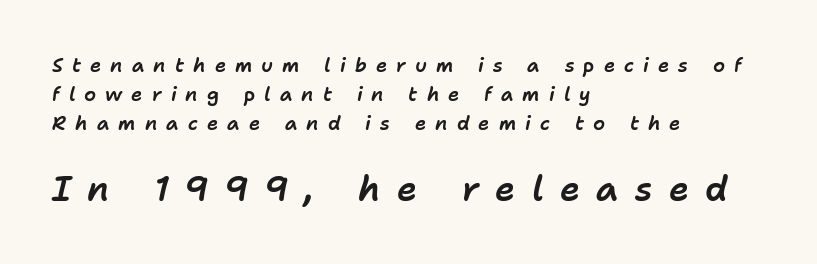
The image shows 34 px text type, italic (leaning right); set left-aligned, normal line spacing (1.52x), unusually wide letter spacing (+0.48 em), not underlined; the second (bottom) block is 1.79x larger; low stroke contrast and a medium x-height.
